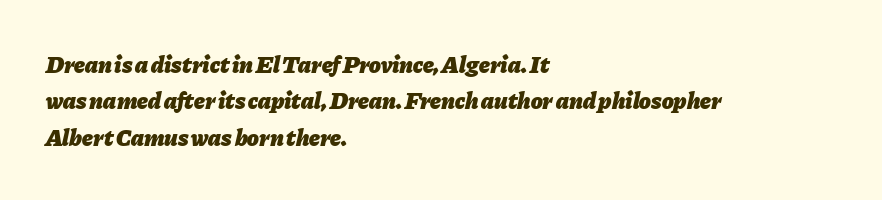
The image shows 24 px bold type, italic (leaning right); set left-aligned, normal line spacing (1.52x), normal letter spacing, not underlined.
